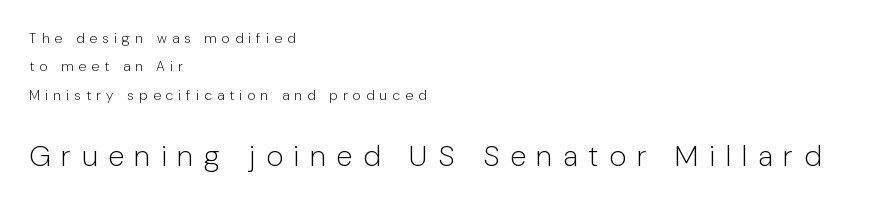
In terms of posture, this sample is upright. This rendering features lettering with no underline. The cut favours lightness, reaching ordinary text weight at its darkest. What stands out about the letter spacing? Its width — letters are far apart. The paragraph has a hard left edge and a soft right edge.
